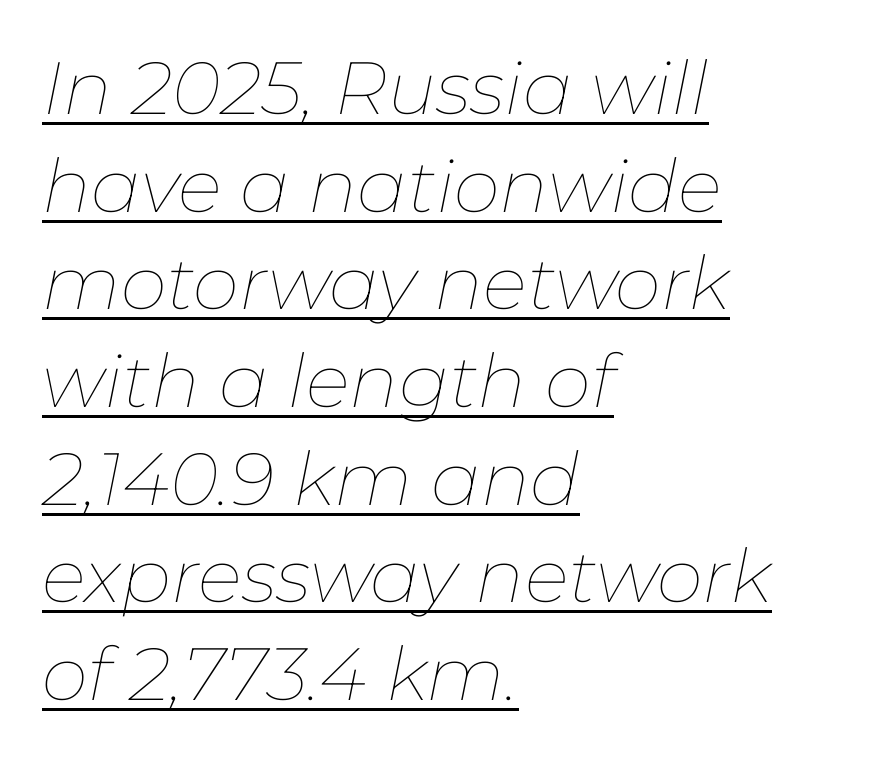
Q: Is the text bold? A: No.
Q: Is the text italic (slanted)? A: Yes, it leans right by about 11 degrees.
Q: Is the text underlined? A: Yes.
Q: How is the paragraph aligned? A: Left-aligned.
Q: Is the spacing between letters normal or unusually wide? A: Normal.
Q: Is the spacing between lines tight, normal or loose? A: Normal.
Q: Width (condensed, normal, or wide)? A: Normal.
Q: Stroke contrast? A: Low.
Q: x-height? A: Medium.
Q: Monospaced? A: No.
